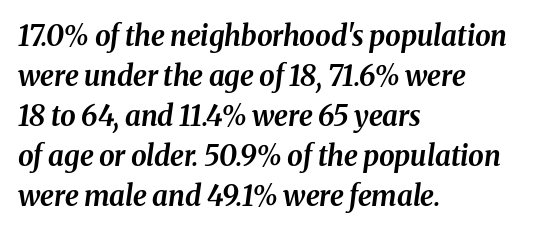
You can tell it's italic because the verticals aren't actually vertical. This block has exactly the height ordinary leading produces. Anything drawn beneath the words? Only blank space. The face used here is proportionally spaced, like ordinary book or web type.
